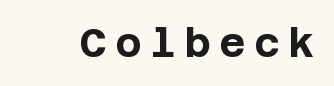
Glyph-to-glyph distance is far greater than everyday printed text. Nope, no serifs anywhere on these letters. Weight: bold. This is the regular roman posture of the typeface. Check the space under the baseline: it is left empty.
